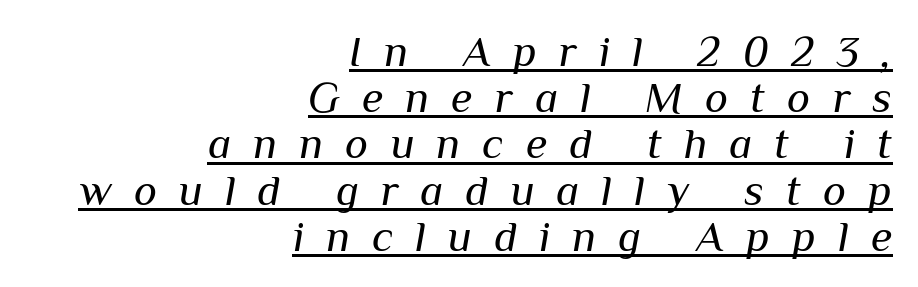
{"italic": "yes", "lean": "right", "slant_degrees": 10, "bold": "no", "weight": "regular", "width": "normal", "stroke_contrast": "medium", "x_height": "medium", "monospaced": "no", "underline": "yes", "align": "right", "line_spacing": "tight", "line_spacing_ratio": 1.05, "letter_spacing": "wide", "letter_spacing_em": 0.5, "glyph_px": 44}
